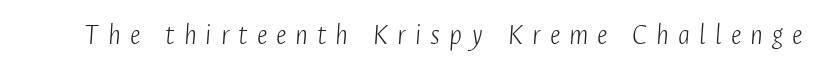
The image shows 30 px light, condensed type, italic (leaning right); set unusually wide letter spacing (+0.3 em), not underlined; low stroke contrast and a medium x-height.
